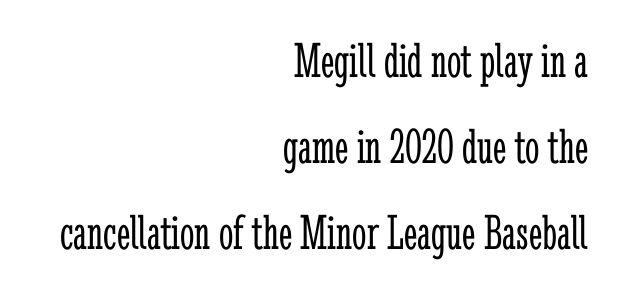
The image shows 51 px light, condensed serif type, upright; set right-aligned, normal line spacing (1.69x), normal letter spacing, not underlined; low stroke contrast and a medium x-height.
